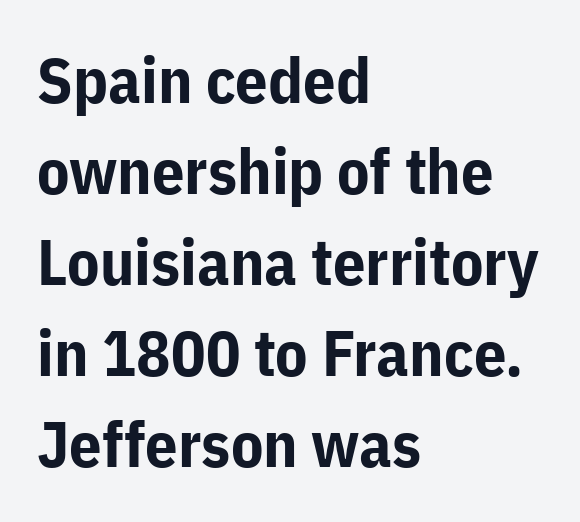
Honestly, there is no underline to notice here at all. The typesetting leans heavy: a genuine bold. Observe the absence of serifs on each vertical stroke in this sample. Words appear dense and cohesive because spacing is normal. Character widths vary here, with narrow letters taking less room than wide ones.
